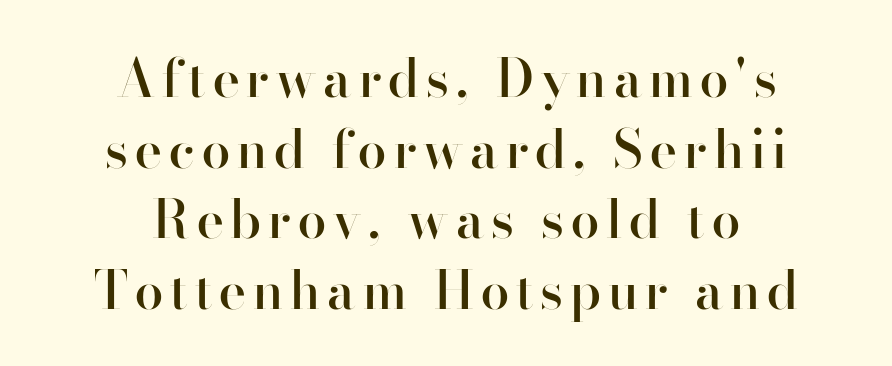
What kind of face is this? One without serifs — a sans. I'd describe the lettering as semibold — firm but not a full bold. Posture: upright roman. The glyphs are unaccompanied by any horizontal stroke below them. Regular leading.
